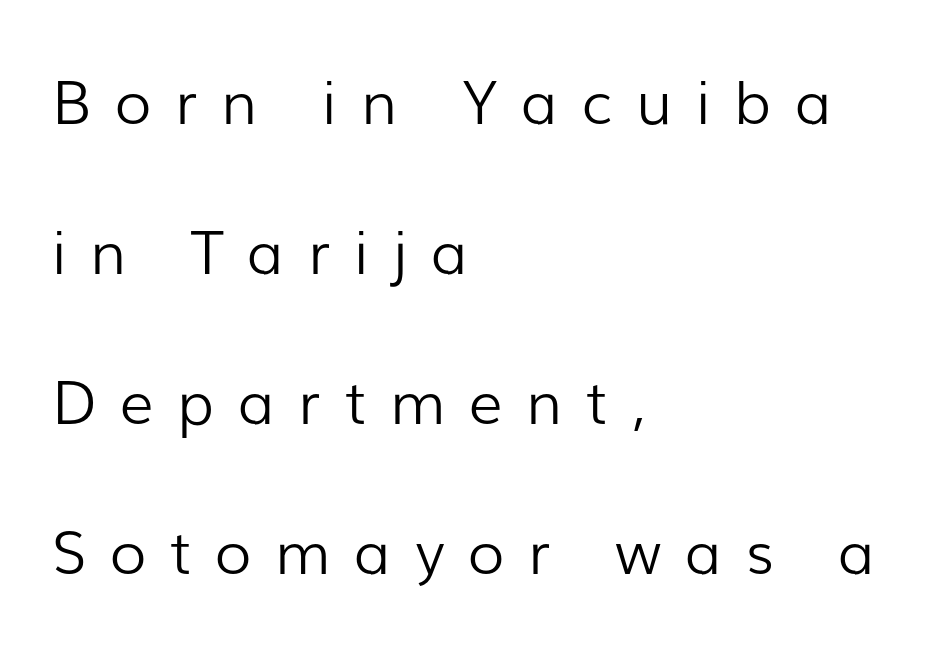
This block would shrink considerably if given ordinary leading; it's expanded now. Tracking value appears strongly positive — letters spread wide. The strip under each line holds only bare page. Layout note: lines flush left. This is sans-serif lettering, the kind often seen on screens and signage. This is the regular roman posture of the typeface.
